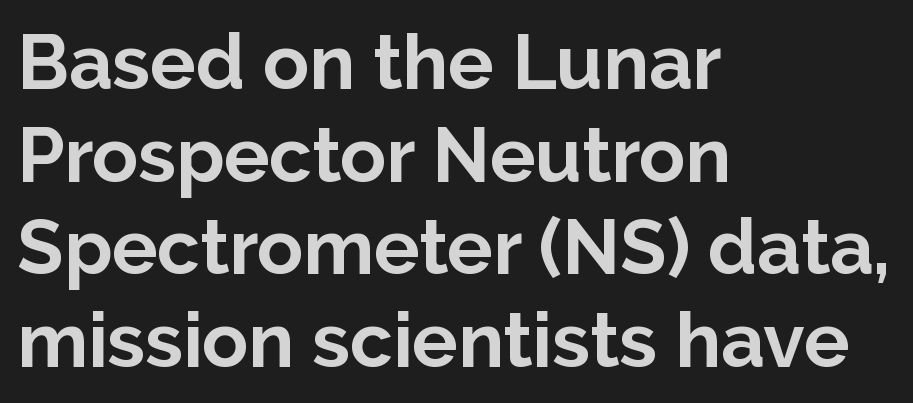
Q: Is the text bold? A: Yes.
Q: Is the text italic (slanted)? A: No, it is upright.
Q: Is the typeface a serif or a sans-serif typeface? A: Sans-serif.
Q: Is the text underlined? A: No.
Q: How is the paragraph aligned? A: Left-aligned.
Q: Is the spacing between letters normal or unusually wide? A: Normal.
Q: Width (condensed, normal, or wide)? A: Normal.
Q: Stroke contrast? A: Low.
Q: x-height? A: Medium.
Q: Monospaced? A: No.
